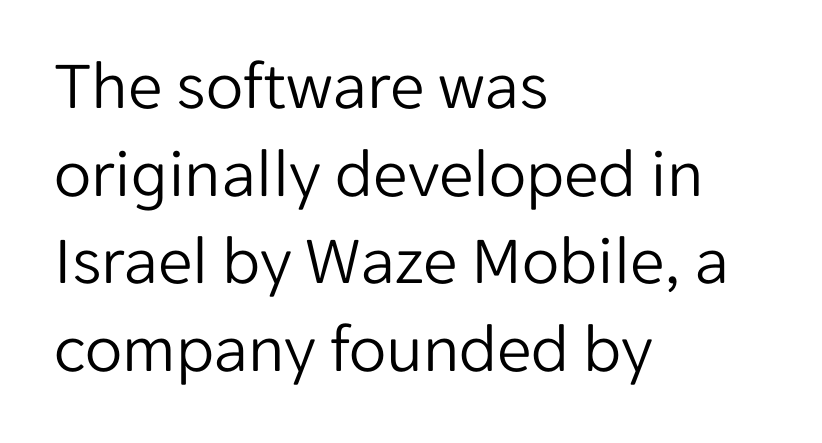
Q: Is the text bold? A: No.
Q: Is the text italic (slanted)? A: No, it is upright.
Q: Is the typeface a serif or a sans-serif typeface? A: Sans-serif.
Q: Is the text underlined? A: No.
Q: How is the paragraph aligned? A: Left-aligned.
Q: Is the spacing between letters normal or unusually wide? A: Normal.
Q: Is the spacing between lines tight, normal or loose? A: Normal.
Q: Width (condensed, normal, or wide)? A: Normal.
Q: Stroke contrast? A: Low.
Q: x-height? A: Medium.
Q: Monospaced? A: No.
